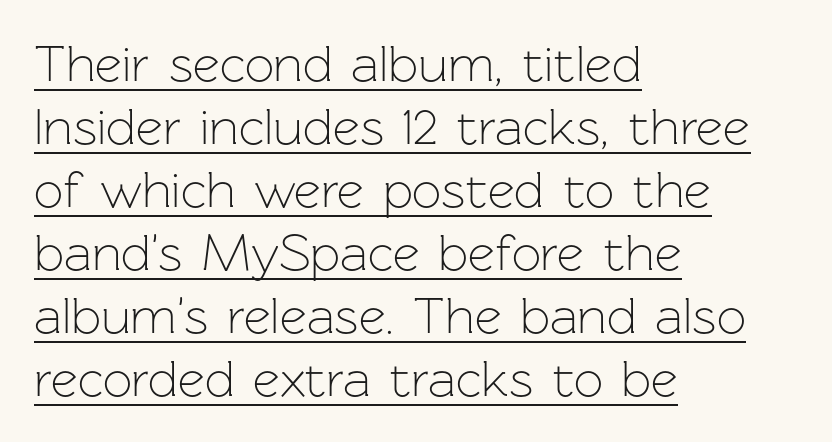
Q: Is the text bold? A: No.
Q: Is the text italic (slanted)? A: No, it is upright.
Q: Is the typeface a serif or a sans-serif typeface? A: Sans-serif.
Q: Is the text underlined? A: Yes.
Q: How is the paragraph aligned? A: Left-aligned.
Q: Is the spacing between letters normal or unusually wide? A: Normal.
Q: Width (condensed, normal, or wide)? A: Normal.
Q: Stroke contrast? A: Low.
Q: x-height? A: Medium.
Q: Monospaced? A: No.
